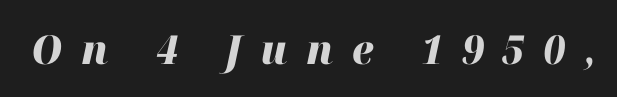
Plenty of ink on the page — the face is bold. An italicized treatment has been applied to the whole sample. Do the characters align in a grid? No, the font is proportional. What stands out about the letter spacing? Its width — letters are far apart. This rendering features lettering with no underline.
